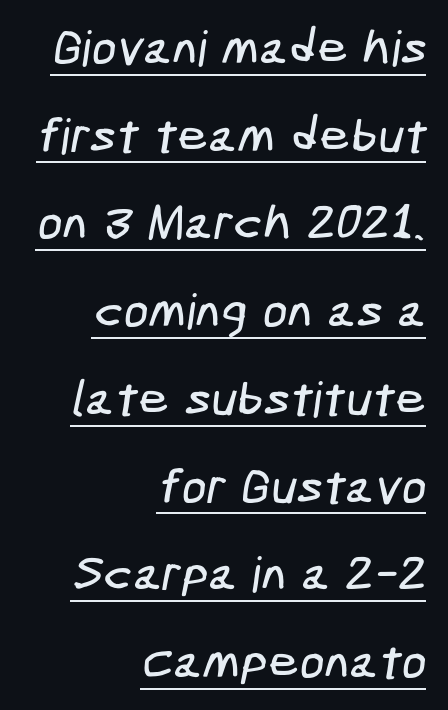
The lines are quadded right. Type style note: lacks serifs. Between one letter and the next there's only the usual sliver of space. The string is rendered with underlining switched on.
